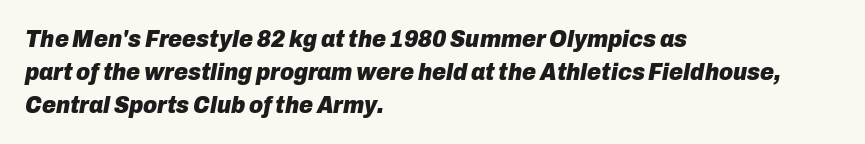
Each new line begins a customary step beneath the previous one. The lines are quadded left. Descenders are the only things crossing below the line. A typesetter would mark this as italic.
